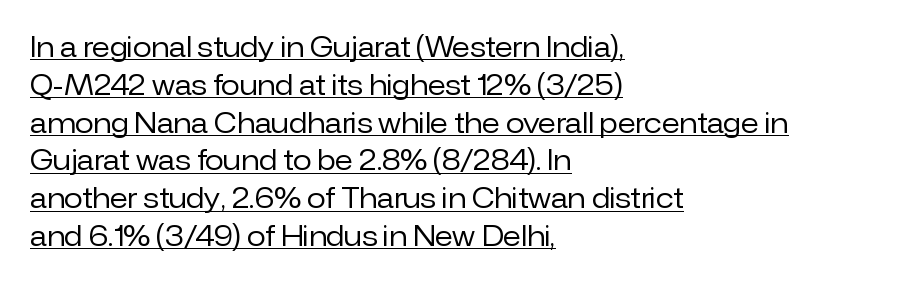
{"italic": "no", "bold": "no", "underline": "yes", "align": "left", "line_spacing": "normal", "line_spacing_ratio": 1.4, "letter_spacing": "normal", "letter_spacing_em": 0.0, "glyph_px": 27}
